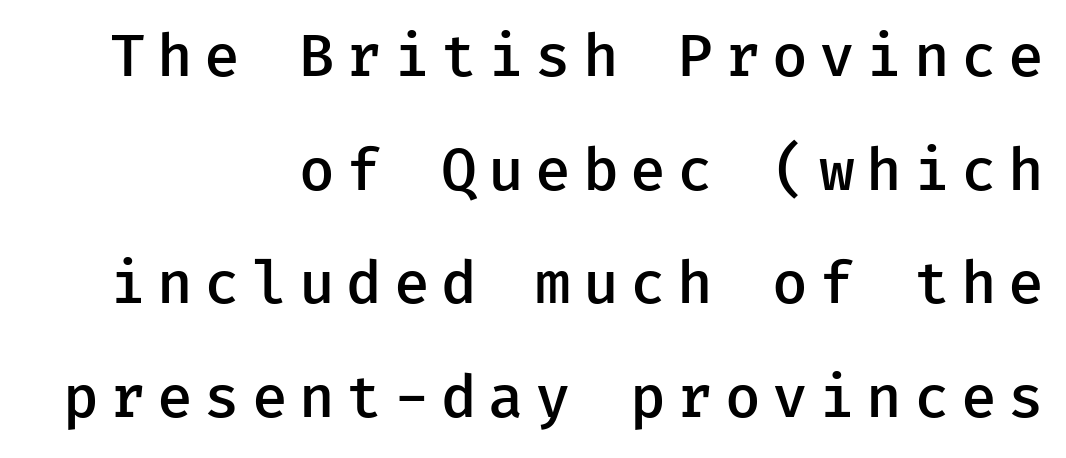
Q: Is the text bold? A: Semi-bold.
Q: Is the text italic (slanted)? A: No, it is upright.
Q: Is the typeface a serif or a sans-serif typeface? A: Sans-serif.
Q: Is the text underlined? A: No.
Q: How is the paragraph aligned? A: Right-aligned.
Q: Is the spacing between letters normal or unusually wide? A: Unusually wide.
Q: Is the spacing between lines tight, normal or loose? A: Loose.
Q: Width (condensed, normal, or wide)? A: Normal.
Q: Stroke contrast? A: Low.
Q: x-height? A: Medium.
